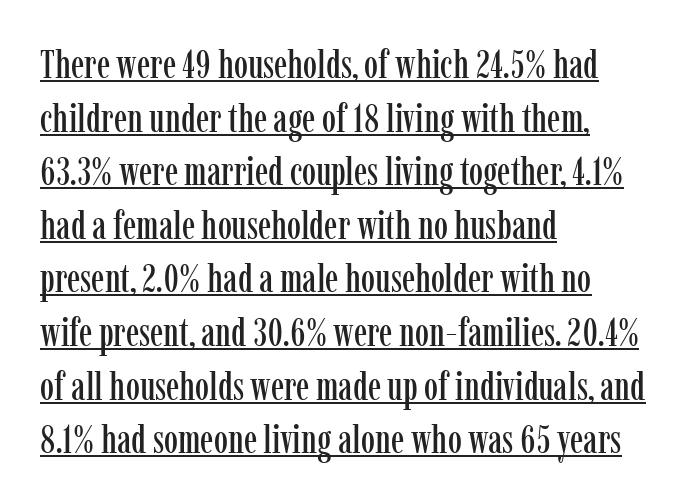
The line-height multiplier appears to be the usual default. It's the straight-up-and-down kind of type. Spacing between characters is what you'd get straight out of the box. Looks like regular typesetting: each glyph gets only the width it needs.
